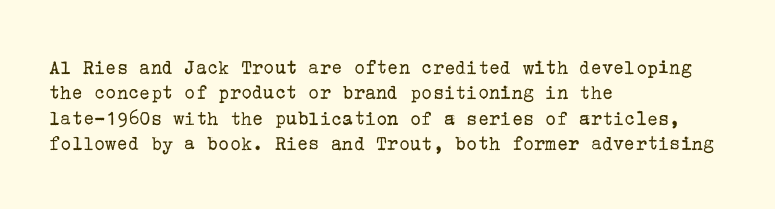
The image shows 21 px text type, upright; set left-aligned, line spacing 1.21x, normal letter spacing, not underlined.
